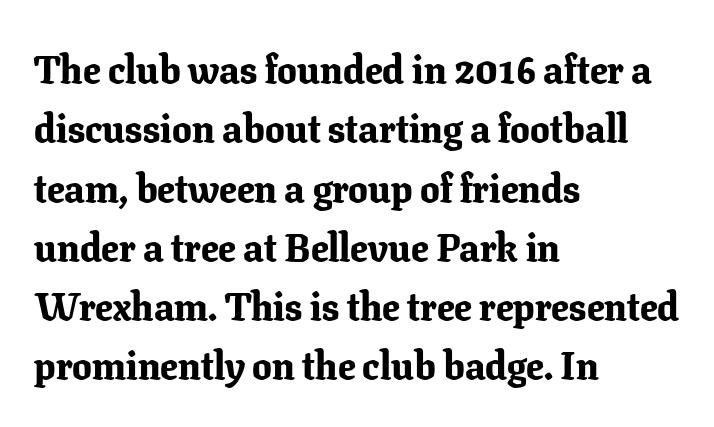
Q: Is the text bold? A: Yes.
Q: Is the text italic (slanted)? A: No, it is upright.
Q: Is the typeface a serif or a sans-serif typeface? A: Serif.
Q: Is the text underlined? A: No.
Q: How is the paragraph aligned? A: Left-aligned.
Q: Is the spacing between letters normal or unusually wide? A: Normal.
Q: Is the spacing between lines tight, normal or loose? A: Normal.
Q: Width (condensed, normal, or wide)? A: Normal.
Q: Stroke contrast? A: Low.
Q: x-height? A: Medium.
Q: Monospaced? A: No.
